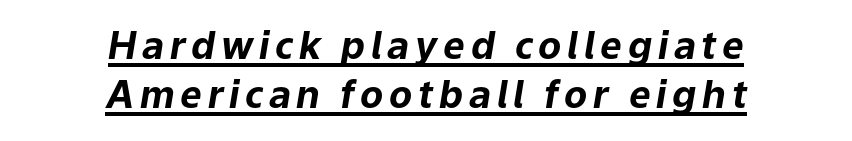
Notice how a bar underscores the lettering throughout. Typeset on center — no edge is straight. Slanted lettering throughout. Proportional: the letters do not fall into vertical columns.
